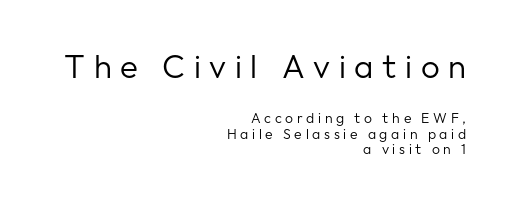
Between one letter and the next there's a generous, obvious gap. These lines are rendered in a variable-pitch font. Italic? Not at all — the glyphs are vertical. Each line ends at the same right margin while the left side varies.
